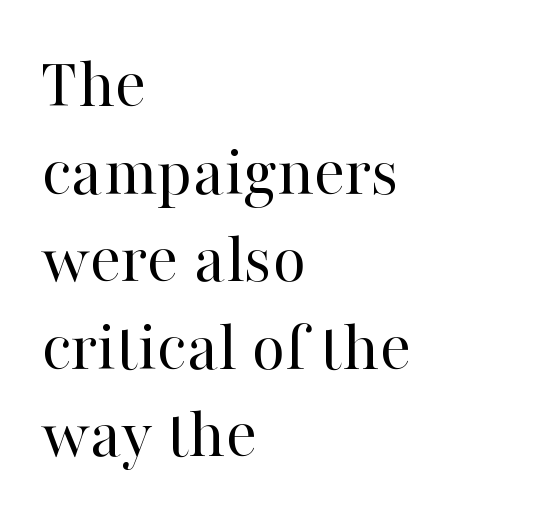
{"serif": "yes", "italic": "no", "bold": "no", "weight": "regular", "width": "normal", "stroke_contrast": "high", "x_height": "medium", "monospaced": "no", "underline": "no", "align": "left", "line_spacing_ratio": 1.2, "letter_spacing": "normal", "letter_spacing_em": 0.0, "glyph_px": 73}
